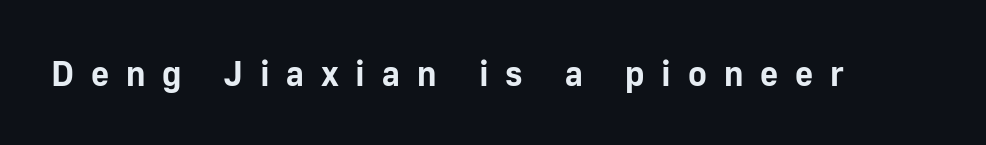
The image shows 35 px bold sans-serif type, upright; set unusually wide letter spacing (+0.48 em), not underlined; low stroke contrast and a medium x-height.
